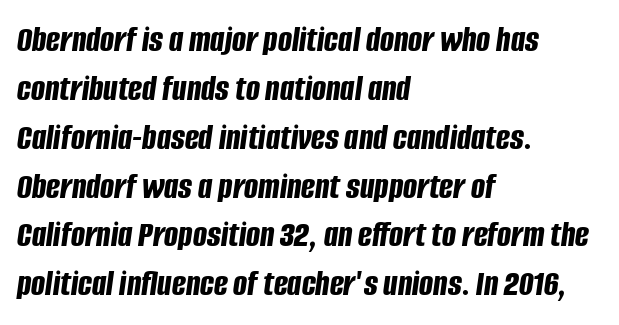
The image shows 37 px bold, condensed type, italic (leaning right); set left-aligned, normal line spacing (1.32x), normal letter spacing, not underlined; low stroke contrast and a large x-height.
